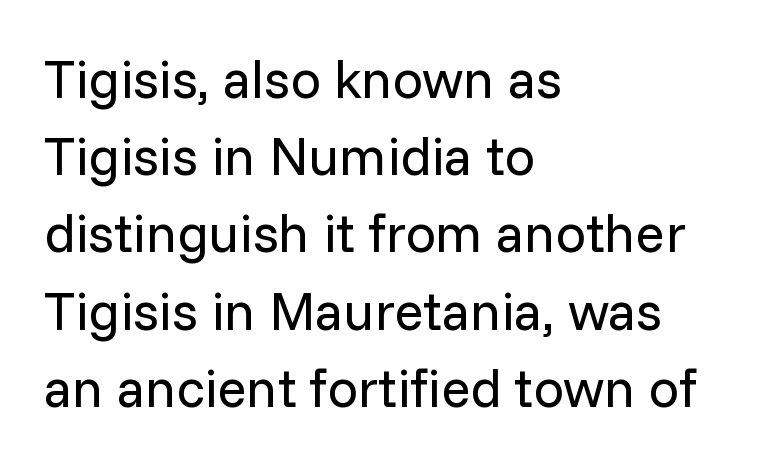
Left-aligned paragraph, ragged on the right. Nothing heavy about these letters — not bold at all. The designer left line spacing at the default. You could not count columns in this text — the font is proportionally spaced.
